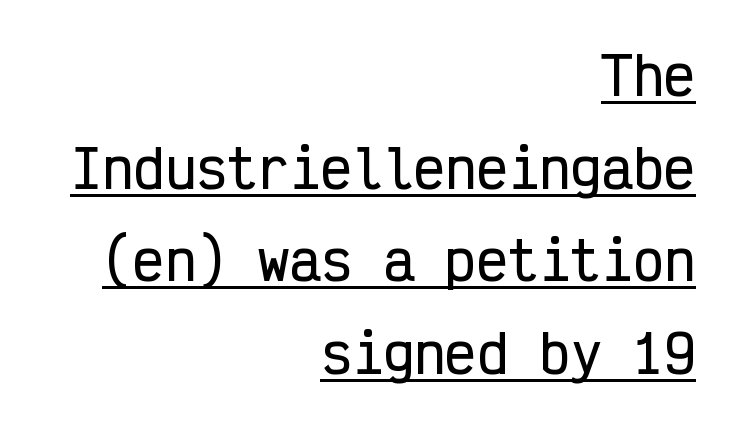
The designer went with a sans here, leaving each stem footless. The line texture is even and compact thanks to regular tracking. The axis of the letterforms is exactly vertical. The typesetter has applied underlining to the passage shown. The paragraph has a hard right edge and a soft left edge. Here the designer chose a console-style face with uniform glyph widths.
